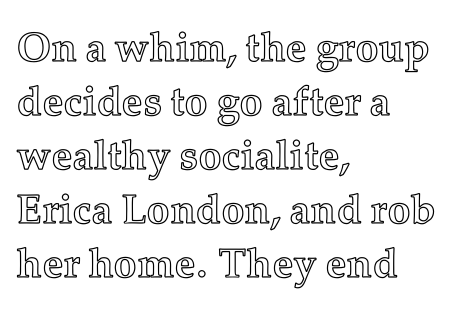
Q: Is the text italic (slanted)? A: No, it is upright.
Q: Is the text underlined? A: No.
Q: How is the paragraph aligned? A: Left-aligned.
Q: Is the spacing between letters normal or unusually wide? A: Normal.
Q: Is the spacing between lines tight, normal or loose? A: Normal.
Q: Width (condensed, normal, or wide)? A: Normal.
Q: x-height? A: Medium.
Q: Monospaced? A: No.
